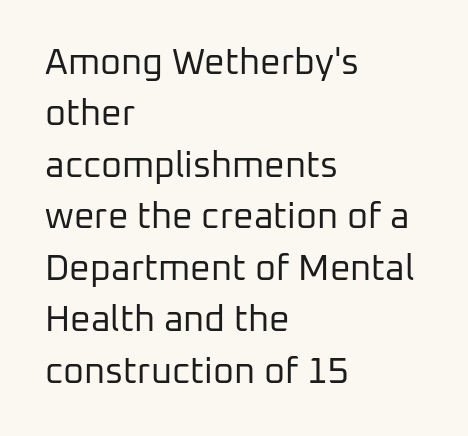
Q: Is the text bold? A: No.
Q: Is the text italic (slanted)? A: No, it is upright.
Q: Is the typeface a serif or a sans-serif typeface? A: Sans-serif.
Q: Is the text underlined? A: No.
Q: How is the paragraph aligned? A: Left-aligned.
Q: Is the spacing between letters normal or unusually wide? A: Normal.
Q: Is the spacing between lines tight, normal or loose? A: Normal.
Q: Width (condensed, normal, or wide)? A: Normal.
Q: Stroke contrast? A: Low.
Q: x-height? A: Medium.
Q: Monospaced? A: No.
